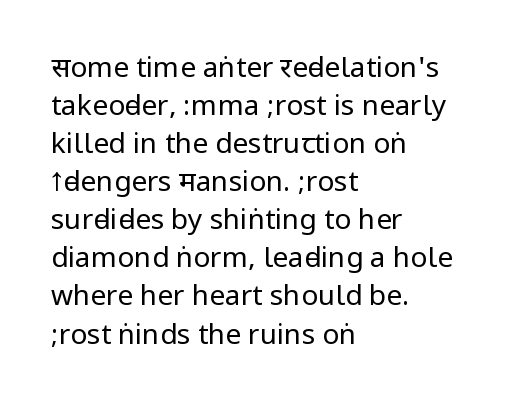
The image shows 28 px regular-weight, condensed sans-serif type, upright; set left-aligned, normal line spacing (1.36x), normal letter spacing, not underlined; low stroke contrast.
